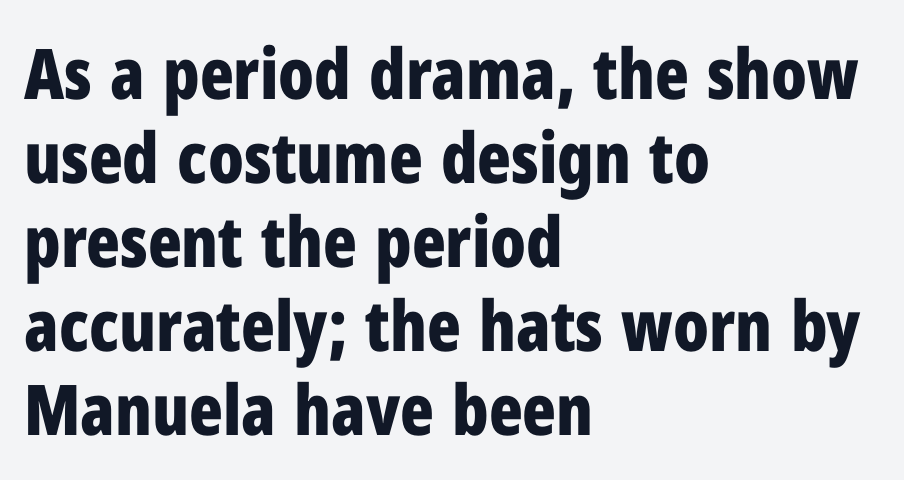
The image shows 70 px bold, condensed sans-serif type, upright; set left-aligned, line spacing 1.2x, normal letter spacing, not underlined; low stroke contrast and a medium x-height.
